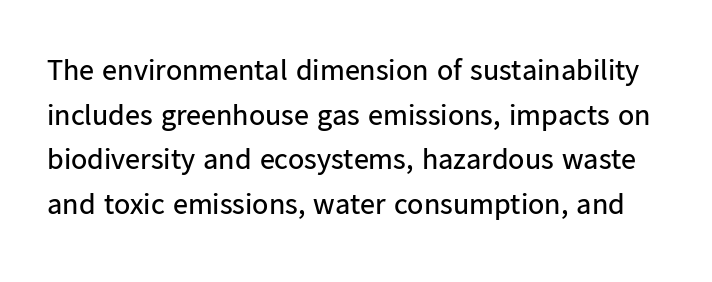
The passage shown has conventional tracking throughout. The face looks like a standard text weight, possibly lighter. One glance says typical: line gaps are just what's usual. When letters stand straight like this, we call the style roman or upright. I'd call this a sans setting — the letters go barefoot. Character widths vary here, with narrow letters taking less room than wide ones.
